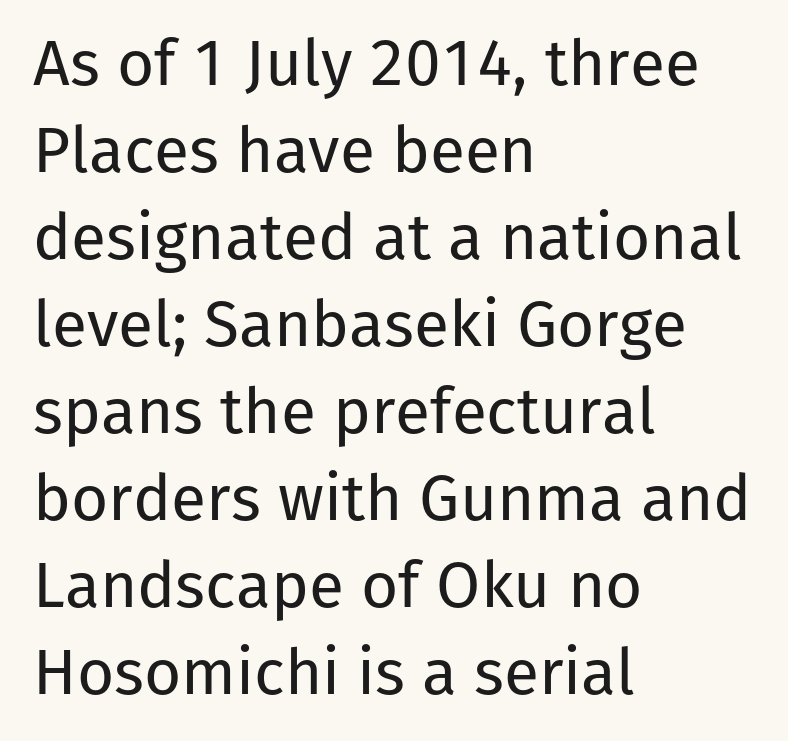
Q: Is the text bold? A: No.
Q: Is the text italic (slanted)? A: No, it is upright.
Q: Is the typeface a serif or a sans-serif typeface? A: Sans-serif.
Q: Is the text underlined? A: No.
Q: How is the paragraph aligned? A: Left-aligned.
Q: Is the spacing between letters normal or unusually wide? A: Normal.
Q: Is the spacing between lines tight, normal or loose? A: Normal.
Q: Width (condensed, normal, or wide)? A: Normal.
Q: Stroke contrast? A: Low.
Q: x-height? A: Medium.
Q: Monospaced? A: No.
